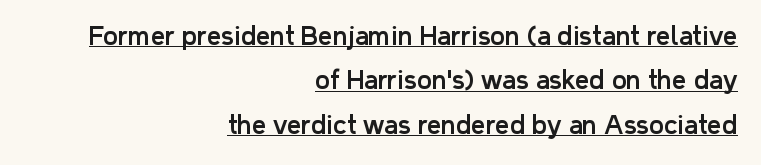
{"italic": "no", "underline": "yes", "align": "right", "line_spacing_ratio": 1.78, "letter_spacing": "normal", "letter_spacing_em": 0.0, "glyph_px": 25}
